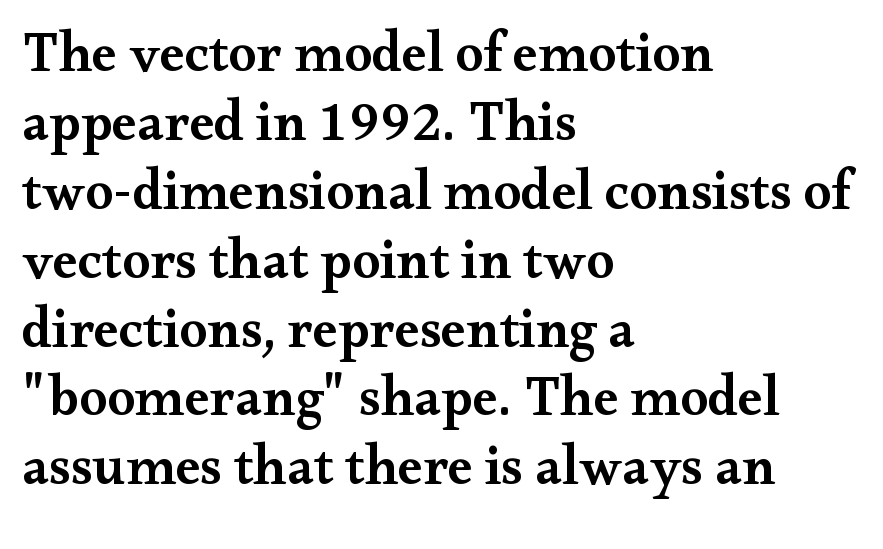
{"serif": "yes", "italic": "no", "bold": "semi", "weight": "semibold", "width": "wide", "stroke_contrast": "medium", "x_height": "small", "monospaced": "no", "underline": "no", "align": "left", "line_spacing_ratio": 1.23, "letter_spacing": "normal", "letter_spacing_em": 0.0, "glyph_px": 56}
